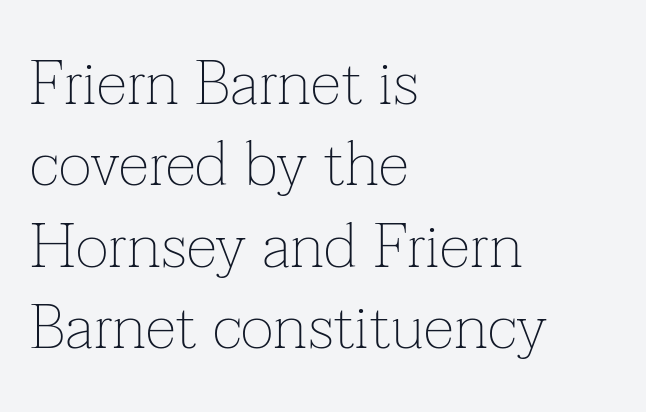
Q: Is the text bold? A: No.
Q: Is the text italic (slanted)? A: No, it is upright.
Q: Is the typeface a serif or a sans-serif typeface? A: Serif.
Q: Is the text underlined? A: No.
Q: How is the paragraph aligned? A: Left-aligned.
Q: Is the spacing between letters normal or unusually wide? A: Normal.
Q: Is the spacing between lines tight, normal or loose? A: Normal.
Q: Width (condensed, normal, or wide)? A: Normal.
Q: Stroke contrast? A: Low.
Q: x-height? A: Medium.
Q: Monospaced? A: No.
